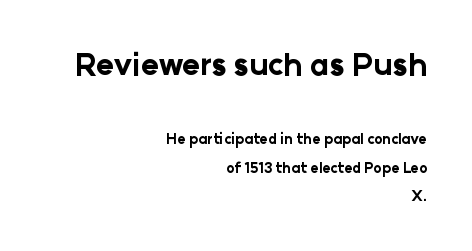
Honestly, the letter spacing is just normal — you wouldn't notice it. Typesetter's note — upper block bumped up in size, lower block left smaller. Each row of text sits above clean, open space. These lines are rendered in a variable-pitch font. Stroke terminals: plain, sans-serif.
